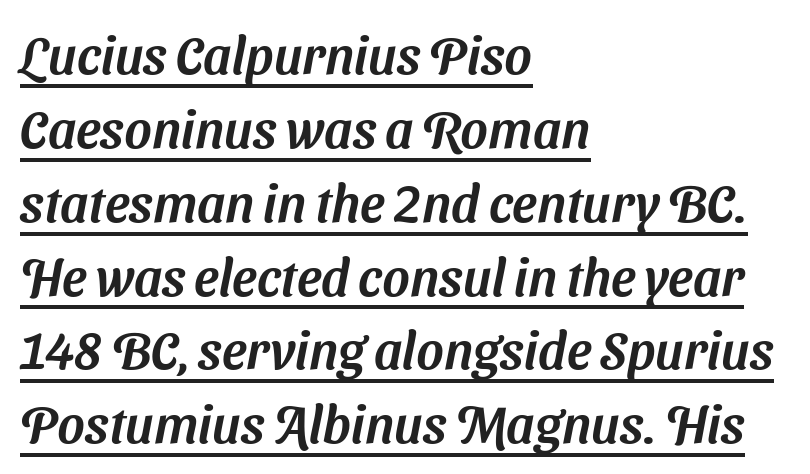
Underlining? Definitely there. Reading down the block, your eye returns to a fixed left position each line. The passage shown is typed in a proportional face where columns would drift. Standard letterfit; no display-style spreading of the glyphs. To sum up the face: it is a sans, with no serifs.
